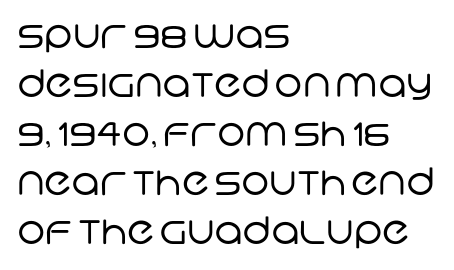
Q: Is the text bold? A: No.
Q: Is the typeface a serif or a sans-serif typeface? A: Sans-serif.
Q: Is the text underlined? A: No.
Q: How is the paragraph aligned? A: Left-aligned.
Q: Is the spacing between letters normal or unusually wide? A: Normal.
Q: Is the spacing between lines tight, normal or loose? A: Normal.
Q: Width (condensed, normal, or wide)? A: Normal.
Q: Stroke contrast? A: Low.
Q: x-height? A: Large.
Q: Monospaced? A: No.
